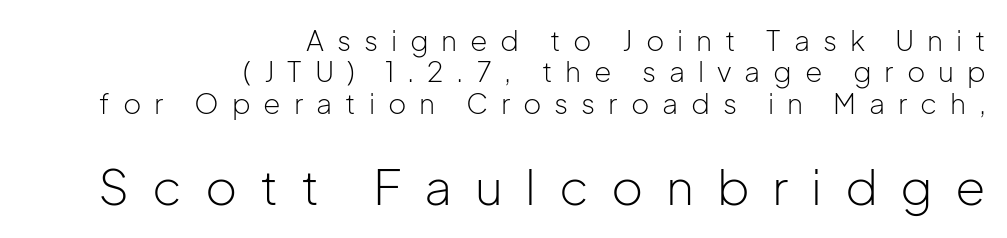
Q: Is the text bold? A: No.
Q: Is the text italic (slanted)? A: No, it is upright.
Q: Is the typeface a serif or a sans-serif typeface? A: Sans-serif.
Q: Is the text underlined? A: No.
Q: How is the paragraph aligned? A: Right-aligned.
Q: Is the spacing between letters normal or unusually wide? A: Unusually wide.
Q: Is the spacing between lines tight, normal or loose? A: Tight.
Q: Which block of text is set in a larger size, the first (top) or the second (bottom)? A: The second (bottom) one.
Q: Width (condensed, normal, or wide)? A: Normal.
Q: Stroke contrast? A: Low.
Q: x-height? A: Medium.
Q: Monospaced? A: No.
